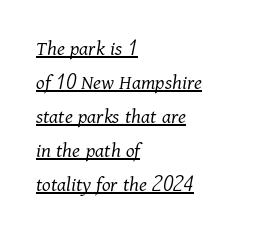
The image shows 22 px text type, italic (leaning right); set left-aligned, normal line spacing (1.55x), normal letter spacing, underlined.
